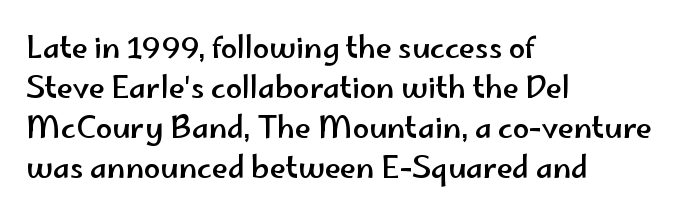
Do the letters lean? They stand straight. The line-height multiplier appears to be the usual default. The passage shown has conventional tracking throughout. The rendering anchors every line to the left-hand side. Bare-footed words on every line. Each letter's strokes conclude bluntly, with no projecting serifs.
